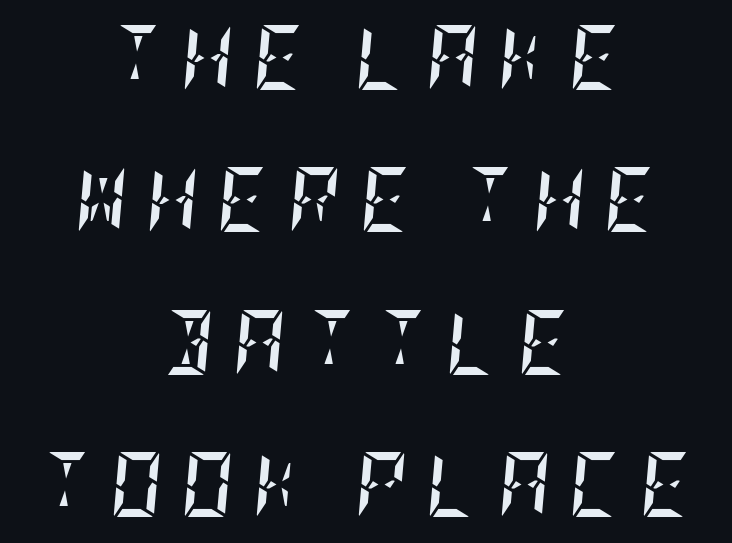
{"italic": "yes", "lean": "right", "slant_degrees": 5, "bold": "yes", "weight": "semibold", "width": "condensed", "stroke_contrast": "low", "x_height": "large", "underline": "no", "align": "center", "line_spacing": "loose", "line_spacing_ratio": 2.19, "letter_spacing": "wide", "letter_spacing_em": 0.28, "glyph_px": 65}
